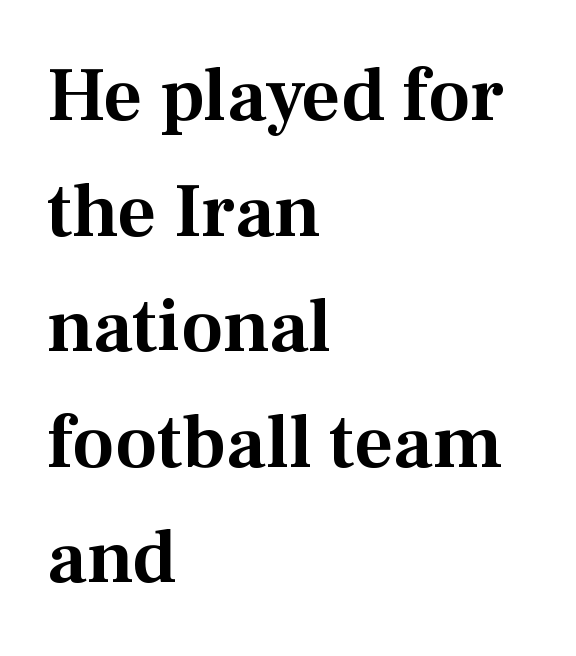
The designer went with a serif here, giving each stem small feet. Default kerning and tracking; the words read as compact shapes. Each new line begins a customary step beneath the previous one. Think of a printed novel: that variable character pitch is what you see here. Which margin do the lines hug? The left one — the right edge is uneven. Unlike italic type, these characters show no tilt at all.
